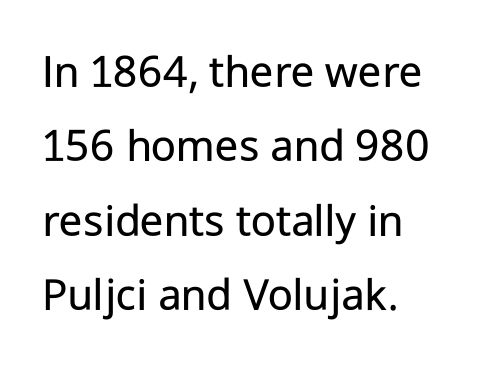
{"serif": "no", "italic": "no", "bold": "no", "weight": "regular", "width": "normal", "stroke_contrast": "low", "x_height": "medium", "monospaced": "no", "underline": "no", "align": "left", "line_spacing": "normal", "line_spacing_ratio": 1.55, "letter_spacing": "normal", "letter_spacing_em": 0.0, "glyph_px": 48}
